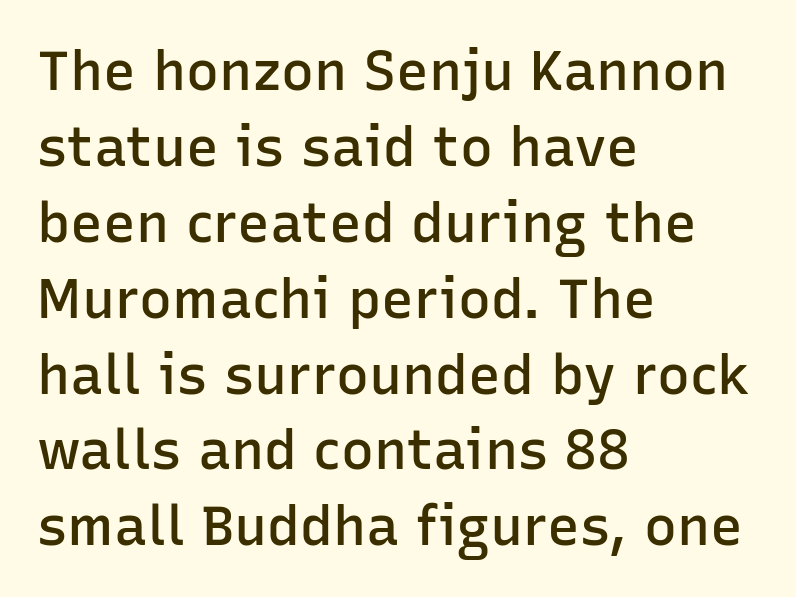
Q: Is the text bold? A: Semi-bold.
Q: Is the text italic (slanted)? A: No, it is upright.
Q: Is the typeface a serif or a sans-serif typeface? A: Sans-serif.
Q: Is the text underlined? A: No.
Q: How is the paragraph aligned? A: Left-aligned.
Q: Is the spacing between letters normal or unusually wide? A: Normal.
Q: Is the spacing between lines tight, normal or loose? A: Normal.
Q: Width (condensed, normal, or wide)? A: Normal.
Q: Stroke contrast? A: Low.
Q: x-height? A: Medium.
Q: Monospaced? A: No.
